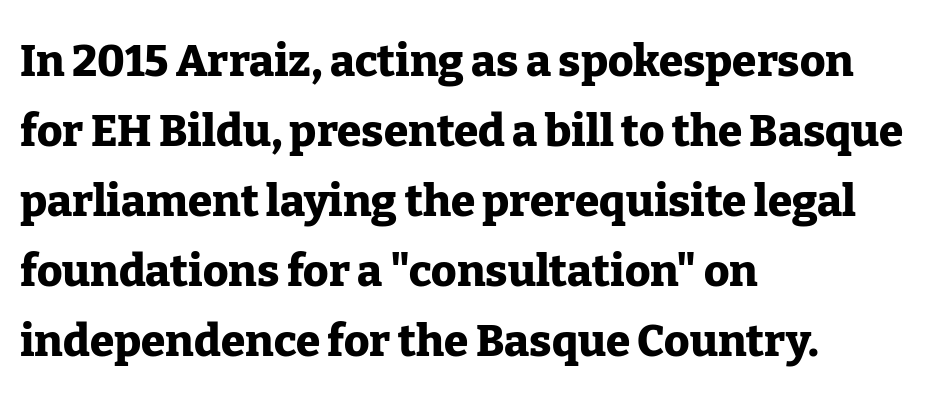
Q: Is the text bold? A: Yes.
Q: Is the text italic (slanted)? A: No, it is upright.
Q: Is the typeface a serif or a sans-serif typeface? A: Serif.
Q: Is the text underlined? A: No.
Q: How is the paragraph aligned? A: Left-aligned.
Q: Is the spacing between letters normal or unusually wide? A: Normal.
Q: Is the spacing between lines tight, normal or loose? A: Normal.
Q: Width (condensed, normal, or wide)? A: Normal.
Q: Stroke contrast? A: Low.
Q: x-height? A: Medium.
Q: Monospaced? A: No.
